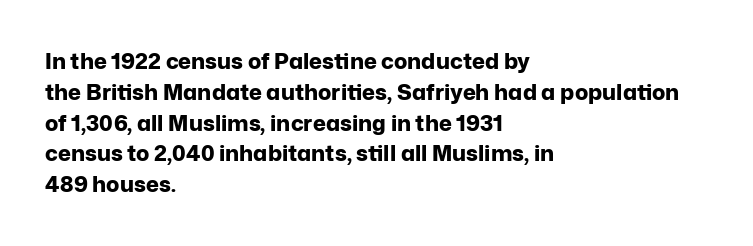
{"italic": "no", "bold": "yes", "underline": "no", "align": "left", "line_spacing": "normal", "line_spacing_ratio": 1.4, "letter_spacing": "normal", "letter_spacing_em": 0.0, "glyph_px": 22}
